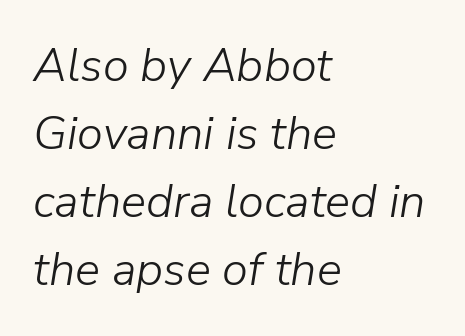
Q: Is the text bold? A: No.
Q: Is the text italic (slanted)? A: Yes, it leans right by about 9 degrees.
Q: Is the text underlined? A: No.
Q: How is the paragraph aligned? A: Left-aligned.
Q: Is the spacing between letters normal or unusually wide? A: Normal.
Q: Is the spacing between lines tight, normal or loose? A: Normal.
Q: Width (condensed, normal, or wide)? A: Normal.
Q: Stroke contrast? A: Low.
Q: x-height? A: Medium.
Q: Monospaced? A: No.
